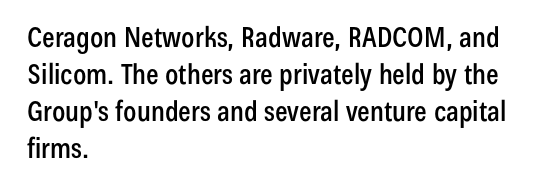
The image shows 28 px condensed sans-serif type, upright; set left-aligned, normal line spacing (1.32x), normal letter spacing, not underlined; low stroke contrast and a medium x-height.
